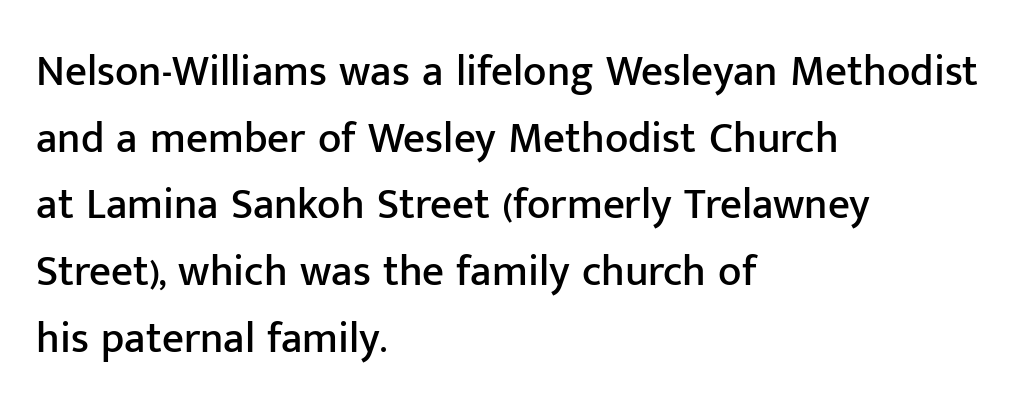
The image shows 43 px sans-serif type, upright; set left-aligned, normal line spacing (1.55x), normal letter spacing, not underlined; low stroke contrast and a medium x-height.
